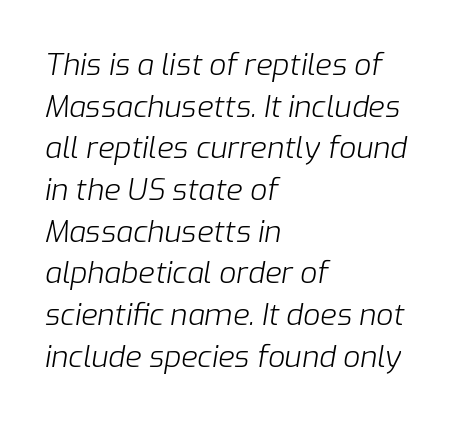
The image shows 30 px light type, italic (leaning right); set left-aligned, normal line spacing (1.39x), normal letter spacing, not underlined; low stroke contrast and a medium x-height.
